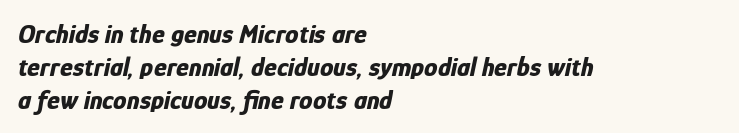
{"italic": "yes", "lean": "right", "slant_degrees": 12, "bold": "yes", "underline": "no", "align": "left", "line_spacing_ratio": 1.22, "letter_spacing": "normal", "letter_spacing_em": 0.0, "glyph_px": 27}
